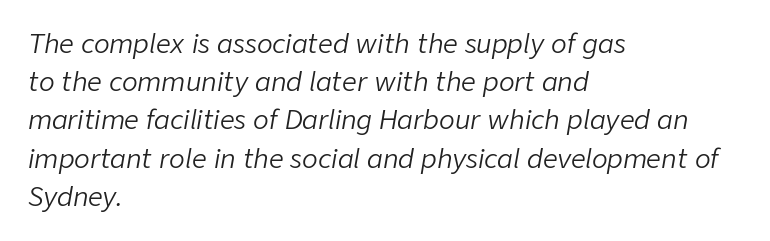
Q: Is the text bold? A: No.
Q: Is the text italic (slanted)? A: Yes, it leans right by about 9 degrees.
Q: Is the text underlined? A: No.
Q: How is the paragraph aligned? A: Left-aligned.
Q: Is the spacing between letters normal or unusually wide? A: Normal.
Q: Is the spacing between lines tight, normal or loose? A: Normal.
